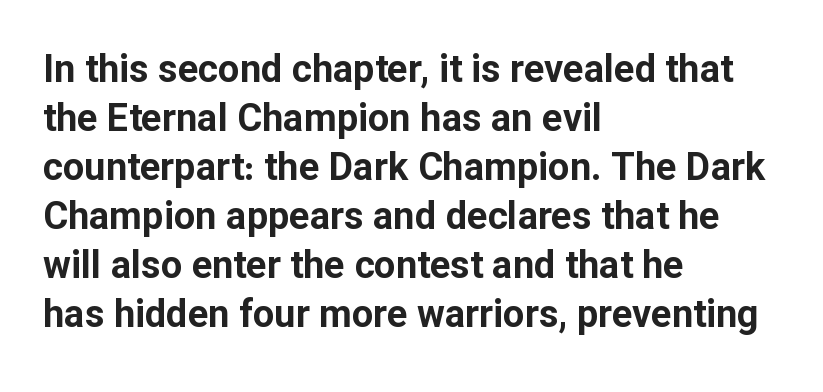
The image shows 38 px bold sans-serif type, upright; set left-aligned, normal line spacing (1.29x), normal letter spacing, not underlined; low stroke contrast and a medium x-height.
